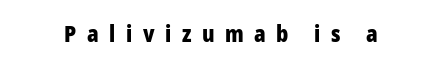
The image shows 22 px bold type, upright; set unusually wide letter spacing (+0.48 em), not underlined.
